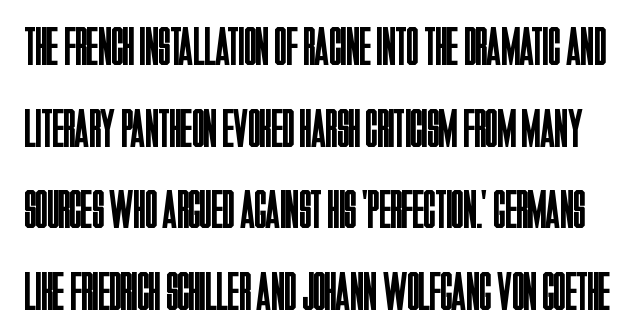
{"serif": "no", "italic": "no", "bold": "no", "weight": "regular", "width": "condensed", "stroke_contrast": "low", "x_height": "large", "monospaced": "no", "underline": "no", "line_spacing": "normal", "line_spacing_ratio": 1.51, "letter_spacing": "normal", "letter_spacing_em": 0.0, "glyph_px": 54}
